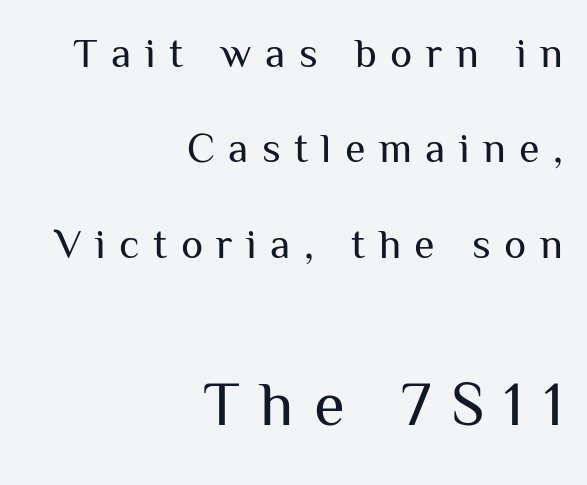
The image shows 63 px regular-weight sans-serif type, upright; set right-aligned, loose line spacing (2.27x), unusually wide letter spacing (+0.32 em), not underlined; the second (bottom) block is 1.5x larger; medium stroke contrast and a medium x-height.
